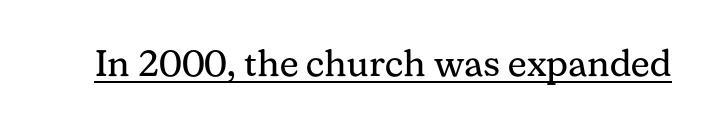
Q: Is the text bold? A: No.
Q: Is the text italic (slanted)? A: No, it is upright.
Q: Is the typeface a serif or a sans-serif typeface? A: Serif.
Q: Is the text underlined? A: Yes.
Q: Is the spacing between letters normal or unusually wide? A: Normal.
Q: Width (condensed, normal, or wide)? A: Normal.
Q: Stroke contrast? A: Medium.
Q: x-height? A: Medium.
Q: Monospaced? A: No.
